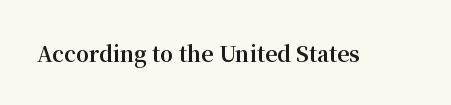
The letterforms sit shoulder to shoulder at normal distance. These lines were composed using upright roman letters. Check the space under the baseline: it is left empty. The sample has been set heavy, in full bold.
